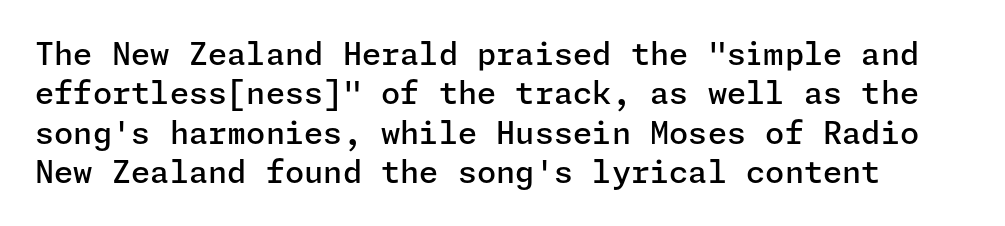
{"serif": "no", "italic": "no", "bold": "semi", "weight": "semibold", "width": "normal", "stroke_contrast": "low", "x_height": "medium", "underline": "no", "line_spacing": "normal", "line_spacing_ratio": 1.27, "letter_spacing": "normal", "letter_spacing_em": 0.0, "glyph_px": 31}
